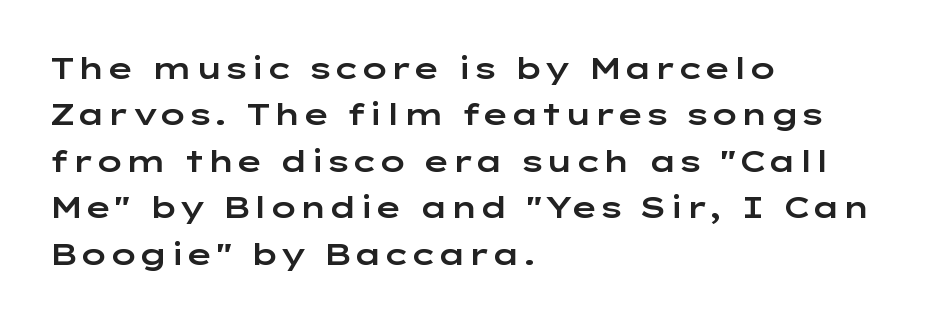
Tall strokes in this sample are plumb rather than angled. How would I describe the line gaps? Plain and ordinary. If you drew a ruler down the left edge, every line would touch it. Inter-character spacing is left at the font's built-in metrics.
